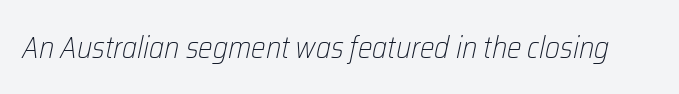
This reads as an unemphasized weight, regular at the heaviest. Proportional: the letters do not fall into vertical columns. How are the letters spaced? Ordinarily, with no added tracking. The area under the type is left untouched. A typesetter would mark this as italic.
